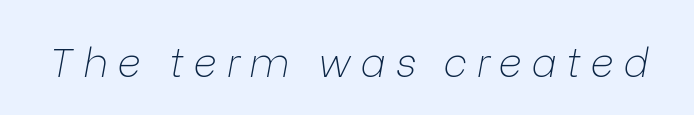
{"italic": "yes", "lean": "right", "slant_degrees": 9, "bold": "no", "weight": "thin", "width": "normal", "stroke_contrast": "low", "x_height": "medium", "monospaced": "no", "underline": "no", "letter_spacing": "wide", "letter_spacing_em": 0.23, "glyph_px": 41}
